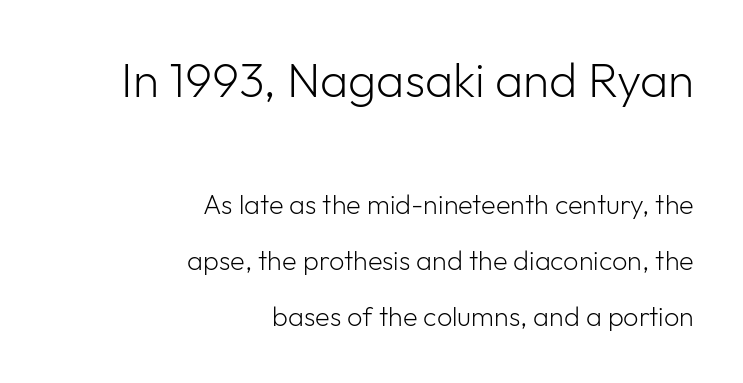
{"serif": "no", "italic": "no", "bold": "no", "weight": "light", "width": "normal", "stroke_contrast": "low", "x_height": "medium", "monospaced": "no", "underline": "no", "align": "right", "line_spacing": "loose", "line_spacing_ratio": 2.07, "letter_spacing": "normal", "letter_spacing_em": 0.0, "larger_block": "first", "size_ratio": 1.78, "glyph_px": 48}
